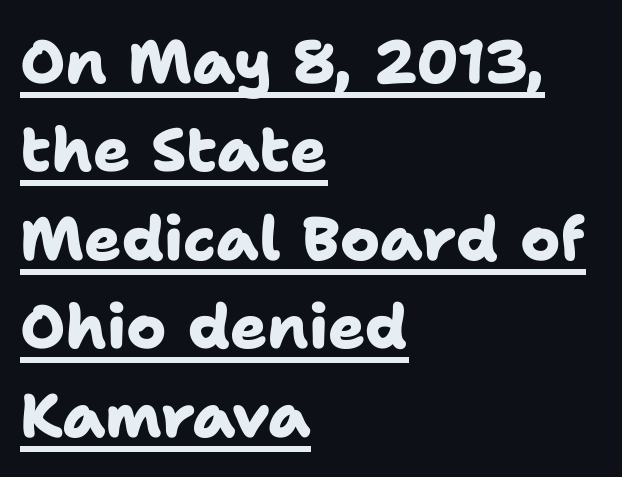
{"serif": "no", "bold": "yes", "weight": "heavy", "width": "normal", "stroke_contrast": "low", "x_height": "medium", "monospaced": "no", "underline": "yes", "align": "left", "line_spacing": "normal", "line_spacing_ratio": 1.45, "letter_spacing": "normal", "letter_spacing_em": 0.0, "glyph_px": 61}
